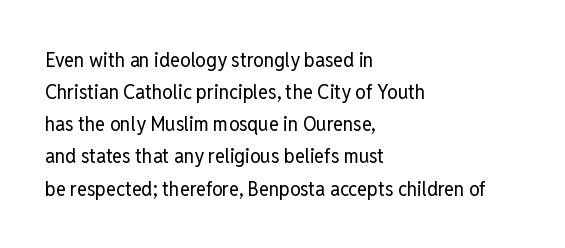
{"italic": "no", "bold": "no", "underline": "no", "align": "left", "line_spacing": "normal", "line_spacing_ratio": 1.53, "letter_spacing": "normal", "letter_spacing_em": 0.0, "glyph_px": 21}
